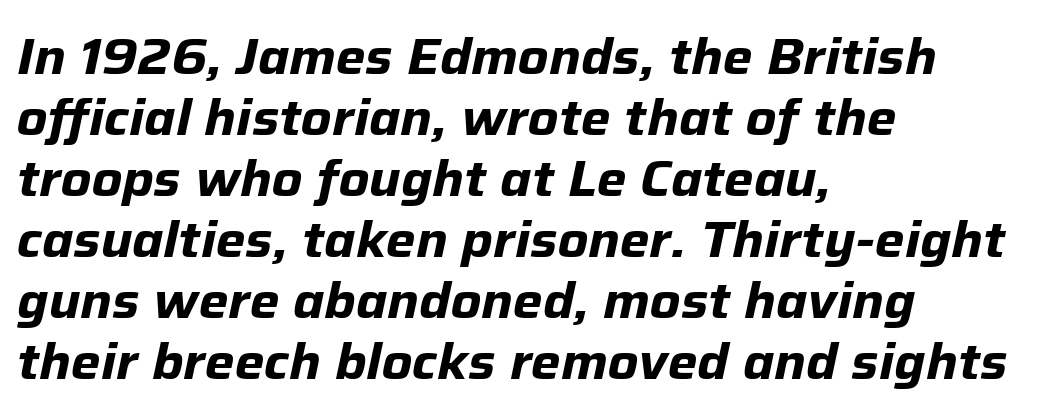
Q: Is the text bold? A: Yes.
Q: Is the text italic (slanted)? A: Yes, it leans right by about 12 degrees.
Q: Is the text underlined? A: No.
Q: How is the paragraph aligned? A: Left-aligned.
Q: Is the spacing between letters normal or unusually wide? A: Normal.
Q: Width (condensed, normal, or wide)? A: Normal.
Q: Stroke contrast? A: Low.
Q: x-height? A: Medium.
Q: Monospaced? A: No.
